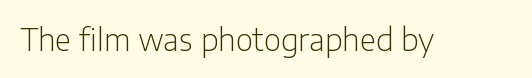
You can tell it's not italic because the verticals are truly vertical. Descender tails drop into unmarked territory. This is sans-serif lettering, the kind often seen on screens and signage. The passage shown is typed in a proportional face where columns would drift. Bold? No — there's no thickening of the strokes.
